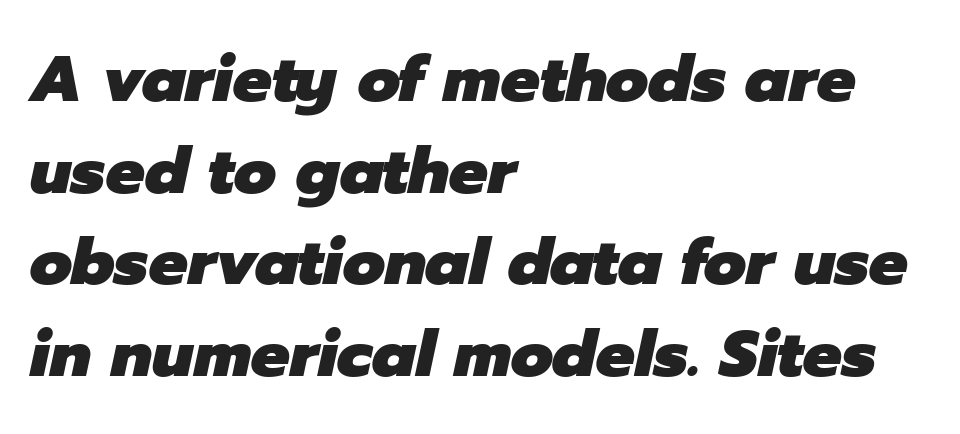
The image shows 65 px heavy type, italic (leaning right); set left-aligned, normal line spacing (1.41x), normal letter spacing, not underlined; low stroke contrast and a medium x-height.
